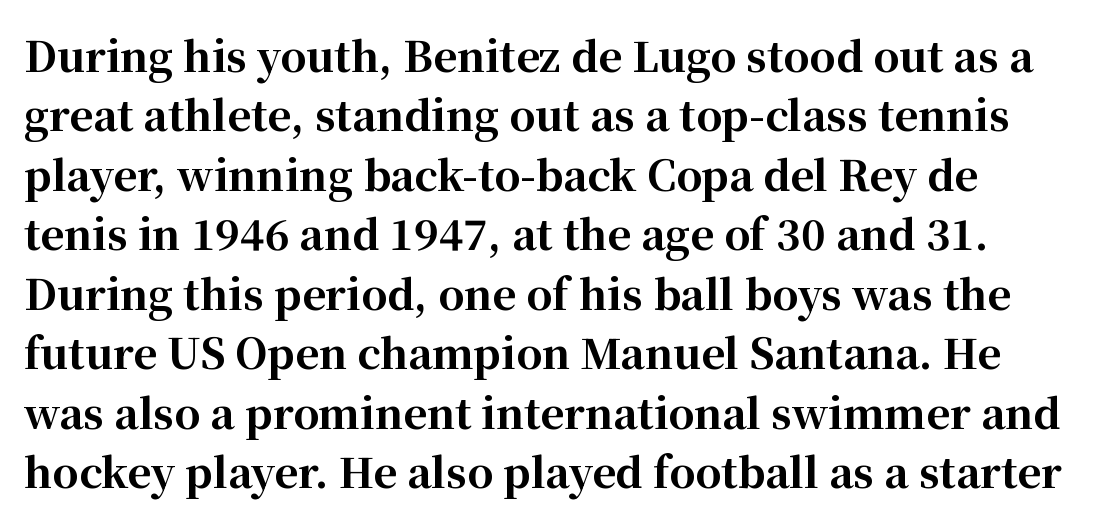
The image shows 41 px bold serif type, upright; set normal line spacing (1.45x), normal letter spacing, not underlined; high stroke contrast and a medium x-height.
